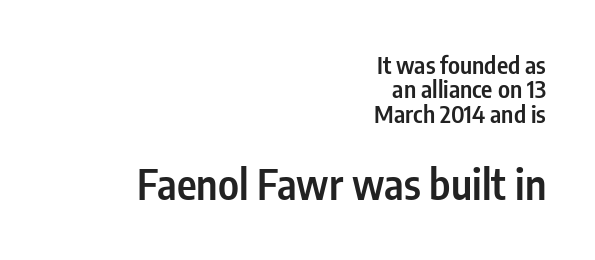
{"serif": "no", "italic": "no", "bold": "semi", "weight": "semibold", "width": "condensed", "stroke_contrast": "low", "x_height": "medium", "monospaced": "no", "underline": "no", "align": "right", "line_spacing": "tight", "line_spacing_ratio": 1.02, "letter_spacing": "normal", "letter_spacing_em": 0.0, "larger_block": "second", "size_ratio": 1.75, "glyph_px": 42}
